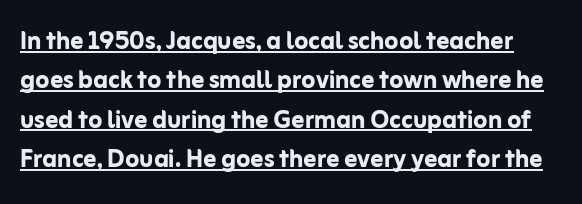
The type is set solid horizontally, with unmodified tracking. Glance below the letters and you will spot a drawn line. You can tell from the bare stems that sans-serif type was used. You could not count columns in this text — the font is proportionally spaced. How heavy is the stroke? Heavy — this is a bold.
